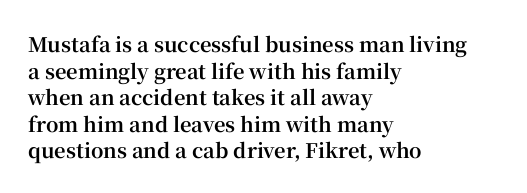
The typography opts for an upright posture over an oblique one. A classic flush-left, rag-right setting is used for this passage. Words appear dense and cohesive because spacing is normal. A full-strength bold gives these letters their thick strokes. Rule under the text: the space is simply empty.
